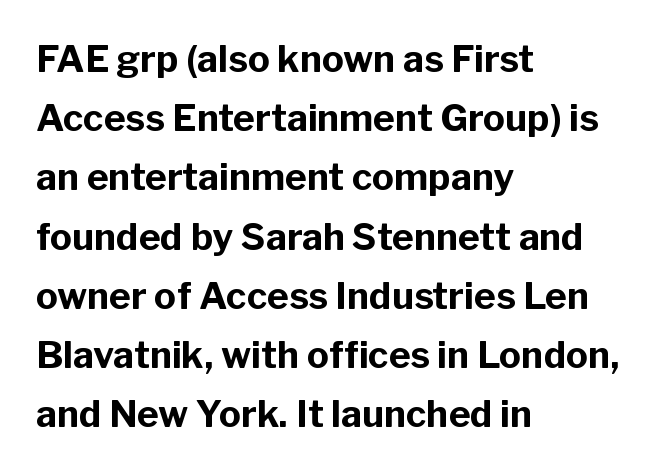
{"serif": "no", "italic": "no", "bold": "yes", "weight": "bold", "width": "normal", "stroke_contrast": "low", "x_height": "medium", "monospaced": "no", "underline": "no", "align": "left", "line_spacing": "normal", "line_spacing_ratio": 1.6, "letter_spacing": "normal", "letter_spacing_em": 0.0, "glyph_px": 37}
